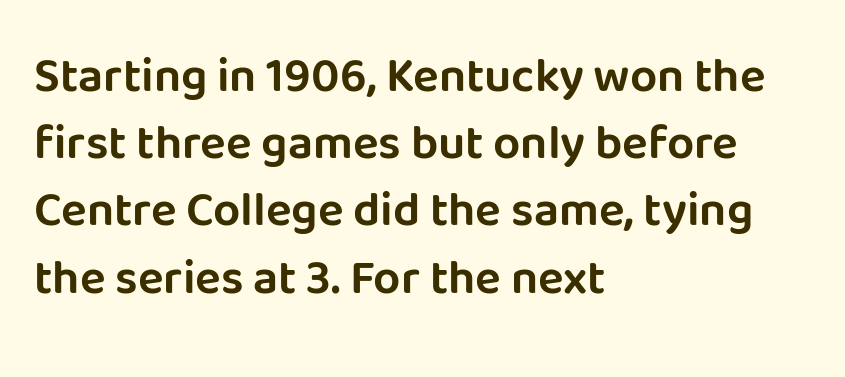
The image shows 48 px sans-serif type, upright; set left-aligned, normal line spacing (1.4x), normal letter spacing, not underlined; low stroke contrast and a large x-height.
